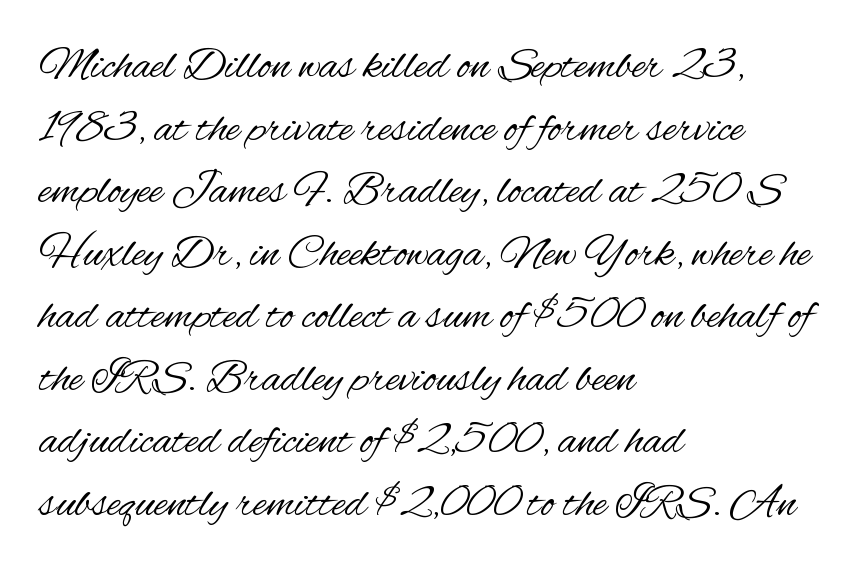
Q: Is the text bold? A: No.
Q: Is the text italic (slanted)? A: Yes.
Q: Is the typeface a serif or a sans-serif typeface? A: Sans-serif.
Q: Is the text underlined? A: No.
Q: How is the paragraph aligned? A: Left-aligned.
Q: Is the spacing between letters normal or unusually wide? A: Normal.
Q: Is the spacing between lines tight, normal or loose? A: Normal.
Q: Width (condensed, normal, or wide)? A: Condensed.
Q: Stroke contrast? A: Medium.
Q: x-height? A: Small.
Q: Monospaced? A: No.
